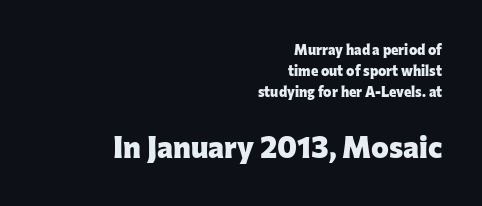
{"serif": "no", "italic": "no", "bold": "yes", "weight": "heavy", "width": "normal", "stroke_contrast": "low", "x_height": "medium", "monospaced": "no", "underline": "no", "align": "right", "line_spacing": "normal", "line_spacing_ratio": 1.51, "letter_spacing": "normal", "letter_spacing_em": 0.0, "larger_block": "second", "size_ratio": 2.14, "glyph_px": 30}
